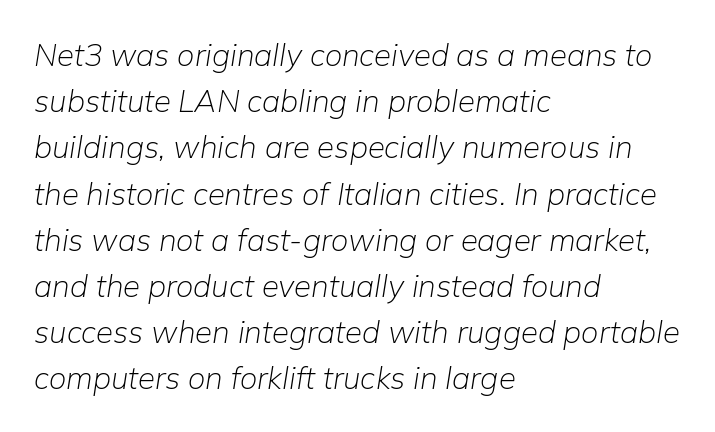
Q: Is the text bold? A: No.
Q: Is the text italic (slanted)? A: Yes, it leans right by about 9 degrees.
Q: Is the text underlined? A: No.
Q: How is the paragraph aligned? A: Left-aligned.
Q: Is the spacing between letters normal or unusually wide? A: Normal.
Q: Is the spacing between lines tight, normal or loose? A: Normal.
Q: Width (condensed, normal, or wide)? A: Normal.
Q: Stroke contrast? A: Low.
Q: x-height? A: Medium.
Q: Monospaced? A: No.
